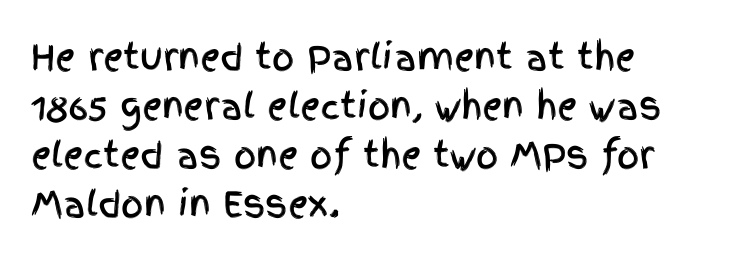
{"serif": "no", "italic": "no", "width": "condensed", "x_height": "large", "monospaced": "no", "underline": "no", "align": "left", "line_spacing": "normal", "line_spacing_ratio": 1.4, "letter_spacing": "normal", "letter_spacing_em": 0.0, "glyph_px": 35}
